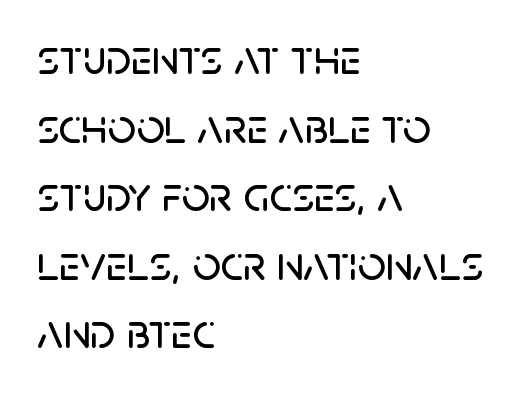
The letterforms sit shoulder to shoulder at normal distance. This sample uses a sans-serif face. The gap between lines stays unmarked. This sample has the flowing, uneven cadence of proportional lettering.
